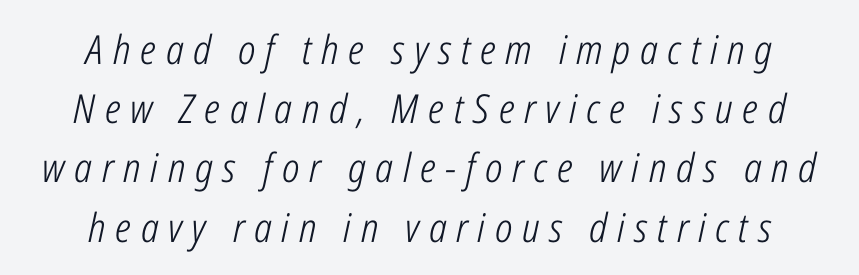
Q: Is the text bold? A: No.
Q: Is the text italic (slanted)? A: Yes, it leans right by about 12 degrees.
Q: Is the text underlined? A: No.
Q: How is the paragraph aligned? A: Centered.
Q: Is the spacing between letters normal or unusually wide? A: Unusually wide.
Q: Is the spacing between lines tight, normal or loose? A: Normal.
Q: Width (condensed, normal, or wide)? A: Condensed.
Q: Stroke contrast? A: Low.
Q: x-height? A: Medium.
Q: Monospaced? A: No.
